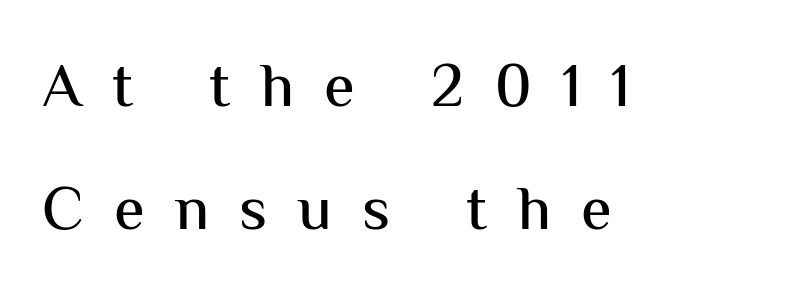
{"serif": "no", "italic": "no", "width": "normal", "stroke_contrast": "medium", "x_height": "medium", "monospaced": "no", "underline": "no", "align": "left", "line_spacing": "loose", "line_spacing_ratio": 1.98, "letter_spacing": "wide", "letter_spacing_em": 0.49, "glyph_px": 62}
